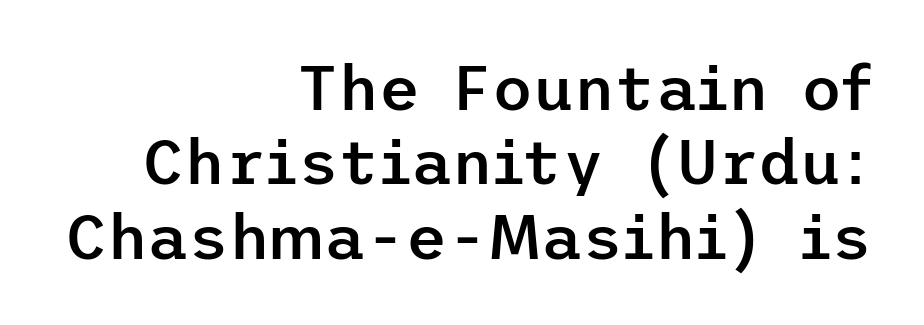
Typographic density is moderately raised because the face is semibold. Short note: letters normally spaced. The passage shown is typeset with a sans-serif family. A roman cut, with each character standing at attention.
